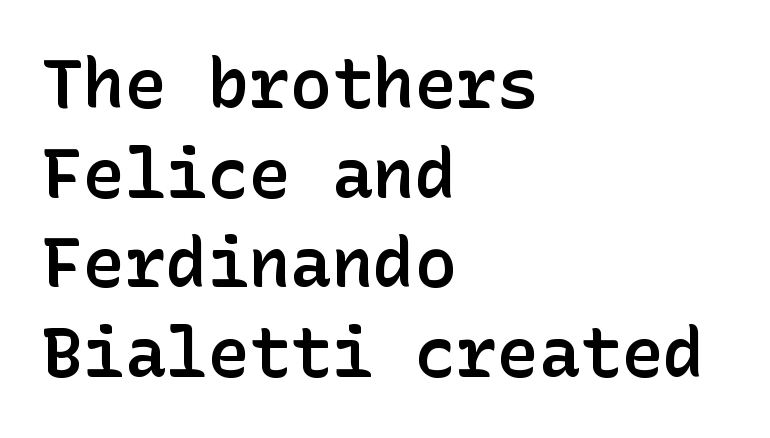
Q: Is the text bold? A: Semi-bold.
Q: Is the text italic (slanted)? A: No, it is upright.
Q: Is the typeface a serif or a sans-serif typeface? A: Sans-serif.
Q: Is the text underlined? A: No.
Q: How is the paragraph aligned? A: Left-aligned.
Q: Is the spacing between letters normal or unusually wide? A: Normal.
Q: Is the spacing between lines tight, normal or loose? A: Normal.
Q: Width (condensed, normal, or wide)? A: Normal.
Q: Stroke contrast? A: Low.
Q: x-height? A: Medium.
